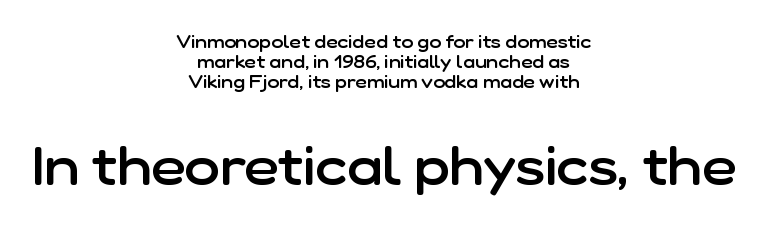
{"serif": "no", "italic": "no", "bold": "semi", "weight": "semibold", "width": "normal", "stroke_contrast": "low", "x_height": "medium", "monospaced": "no", "underline": "no", "align": "center", "line_spacing": "tight", "line_spacing_ratio": 1.1, "letter_spacing": "normal", "letter_spacing_em": 0.0, "larger_block": "second", "size_ratio": 2.94, "glyph_px": 53}
